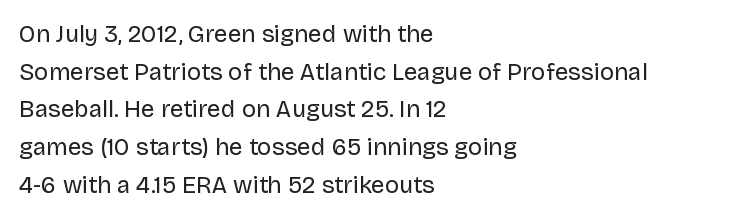
{"italic": "no", "bold": "no", "underline": "no", "align": "left", "line_spacing": "normal", "line_spacing_ratio": 1.57, "letter_spacing": "normal", "letter_spacing_em": 0.0, "glyph_px": 24}
